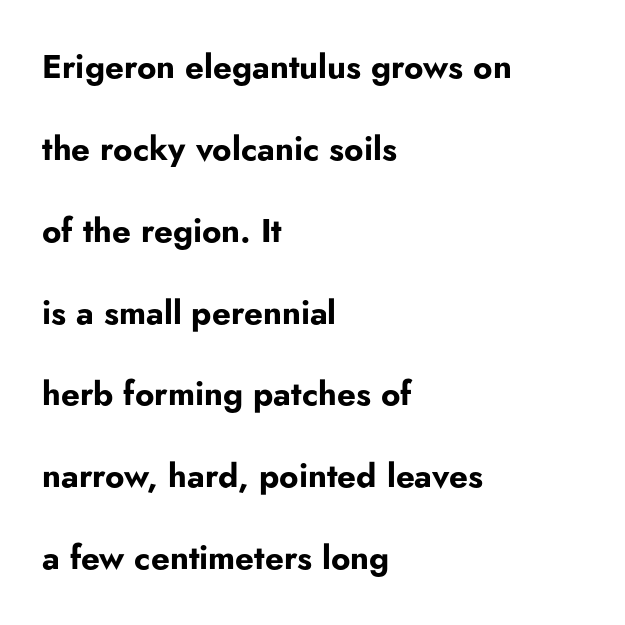
The image shows 33 px bold sans-serif type, upright; set left-aligned, loose line spacing (2.48x), normal letter spacing, not underlined; low stroke contrast and a small x-height.
